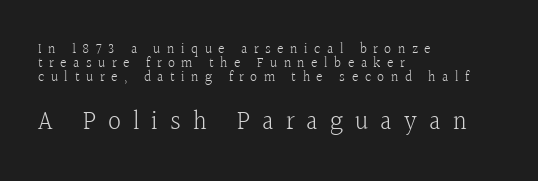
The second block has been scaled up relative to the first. The rendering uses a small line-height, squeezing the rows. The letters are spread apart with noticeably loose tracking. The weight would be labelled regular, book, light, or lighter still. Where is the straight margin? On the left.
